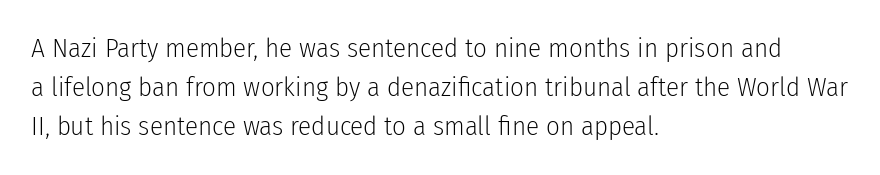
The image shows 27 px text type, upright; set left-aligned, normal line spacing (1.45x), normal letter spacing, not underlined.
